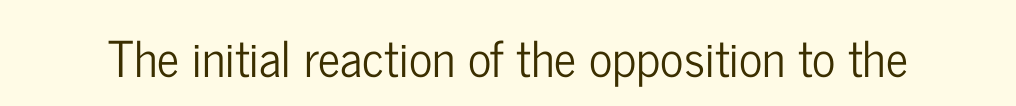
The image shows 49 px condensed sans-serif type, upright; set normal letter spacing, not underlined; low stroke contrast and a medium x-height.
